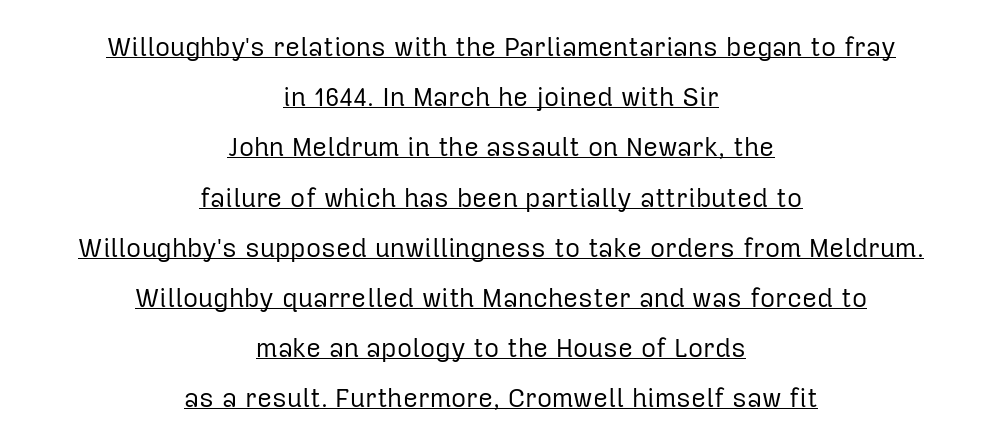
{"italic": "no", "bold": "no", "underline": "yes", "align": "center", "line_spacing": "loose", "line_spacing_ratio": 1.93, "letter_spacing": "normal", "letter_spacing_em": 0.0, "glyph_px": 26}
